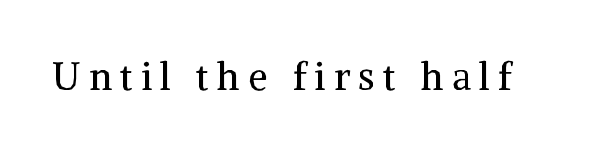
The image shows 38 px regular-weight serif type, upright; set unusually wide letter spacing (+0.22 em), not underlined; medium stroke contrast and a medium x-height.
